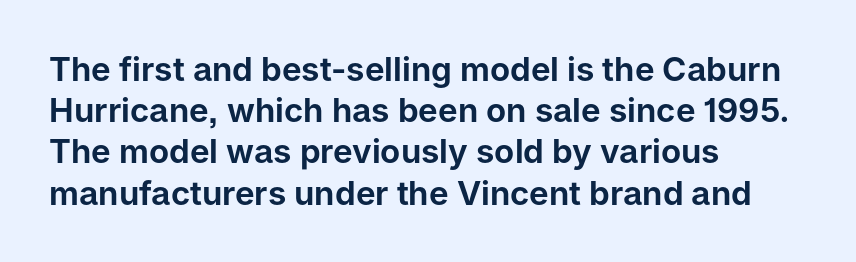
The type is set solid horizontally, with unmodified tracking. Looks like regular typesetting: each glyph gets only the width it needs. One-word summary of the alignment: left. The leading is moderate, giving the passage an even texture. Every character sits straight up, as roman type does.
